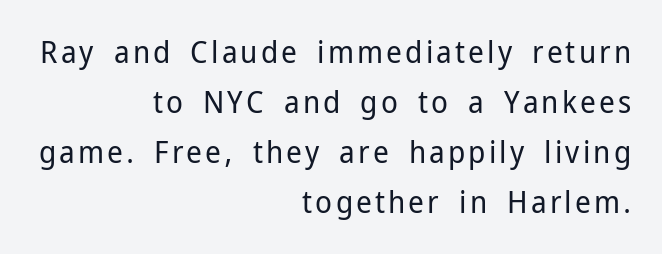
The image shows 31 px regular-weight sans-serif type, upright; set right-aligned, normal line spacing (1.61x), not underlined; low stroke contrast and a medium x-height.
